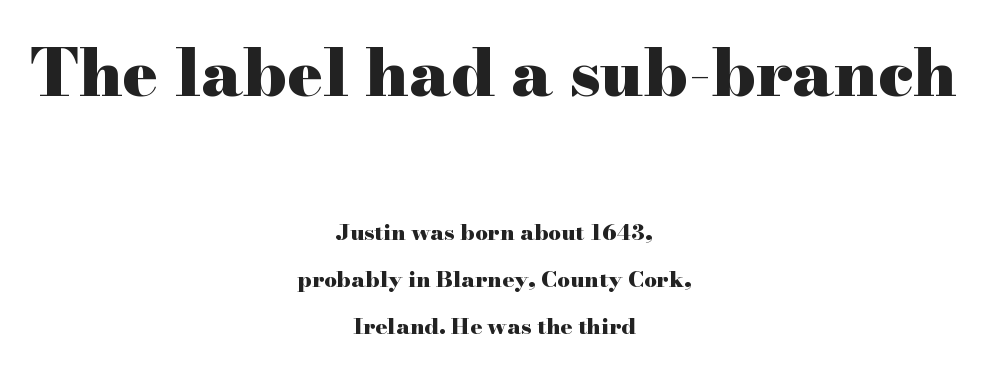
The image shows 66 px heavy, wide serif type, upright; set centered, loose line spacing (2.14x), normal letter spacing, not underlined; the first (top) block is 3.0x larger; high stroke contrast and a small x-height.
